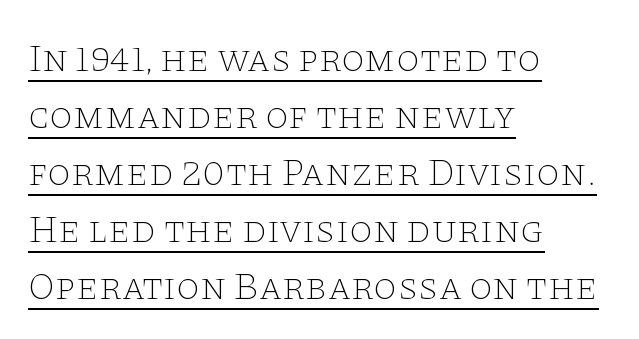
Has an underline been added? It has. Check where the strokes stop: tiny serifs finish them off. These lines were composed using upright roman letters. Horizontal alignment here is leftward, the default for most running prose.
